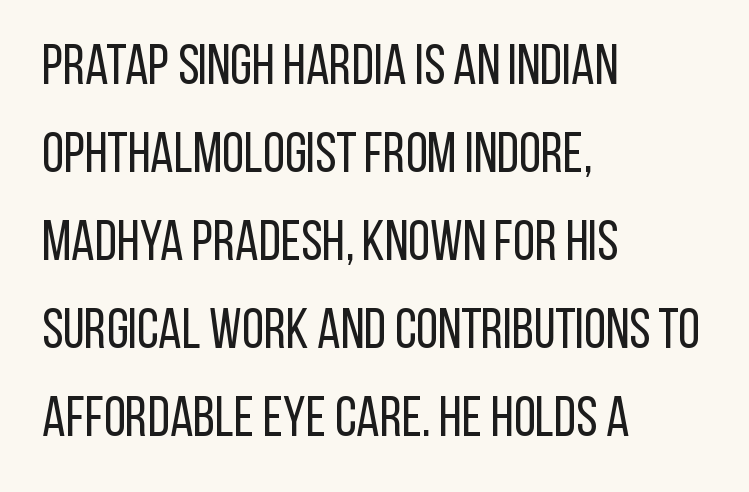
Q: Is the text bold? A: No.
Q: Is the text italic (slanted)? A: No, it is upright.
Q: Is the typeface a serif or a sans-serif typeface? A: Sans-serif.
Q: Is the text underlined? A: No.
Q: How is the paragraph aligned? A: Left-aligned.
Q: Is the spacing between letters normal or unusually wide? A: Normal.
Q: Is the spacing between lines tight, normal or loose? A: Normal.
Q: Width (condensed, normal, or wide)? A: Condensed.
Q: Stroke contrast? A: Low.
Q: x-height? A: Large.
Q: Monospaced? A: No.
